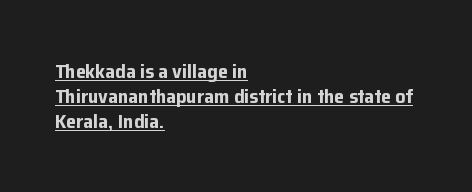
{"italic": "no", "bold": "yes", "underline": "yes", "align": "left", "line_spacing": "normal", "line_spacing_ratio": 1.25, "letter_spacing": "normal", "letter_spacing_em": 0.0, "glyph_px": 20}
